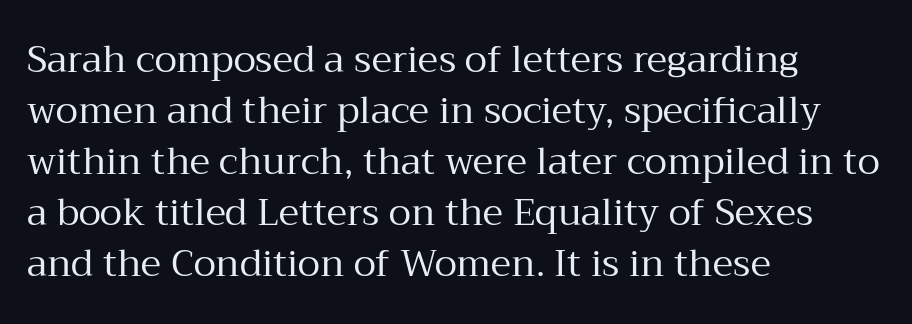
Italic? Not at all — the glyphs are vertical. Glance below the letters and you will spot only blank space. Does the copy run flush right? No — it runs flush left. A typesetter would call this proportional, since set widths differ per character.
